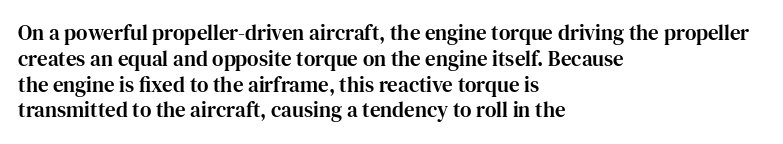
Underline: absent. This rendering uses left alignment, leaving the right contour irregular. A typesetter would mark this as roman, not italic. In terms of letterspacing, this is plain default setting.
